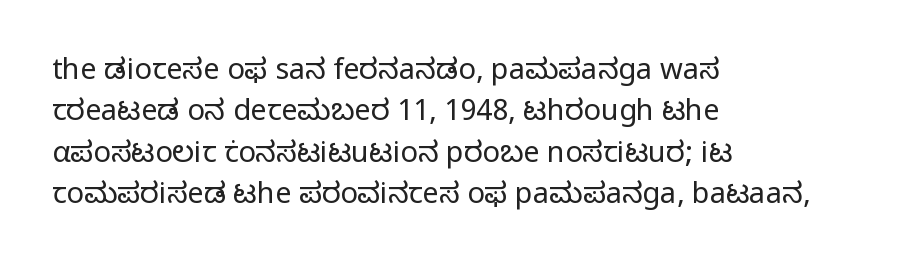
Q: Is the text bold? A: No.
Q: Is the text italic (slanted)? A: No, it is upright.
Q: Is the typeface a serif or a sans-serif typeface? A: Sans-serif.
Q: Is the text underlined? A: No.
Q: How is the paragraph aligned? A: Left-aligned.
Q: Is the spacing between letters normal or unusually wide? A: Normal.
Q: Is the spacing between lines tight, normal or loose? A: Normal.
Q: Width (condensed, normal, or wide)? A: Normal.
Q: Stroke contrast? A: Low.
Q: x-height? A: Medium.
Q: Monospaced? A: No.
